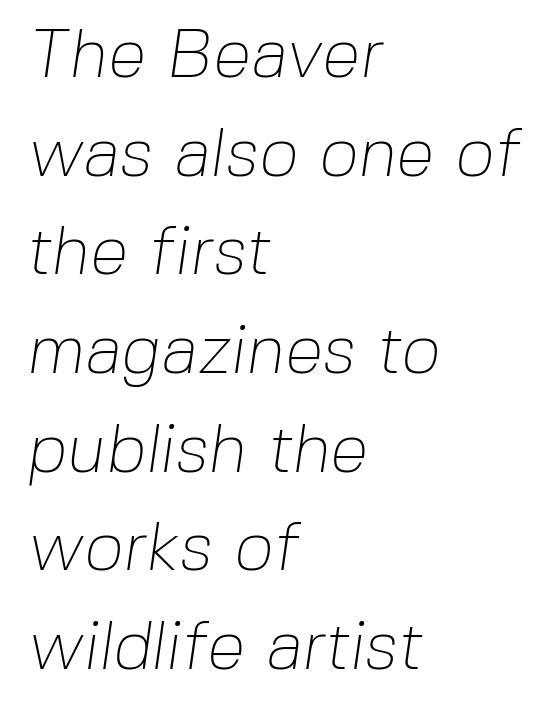
Underline: absent. There is no visible air inserted between adjacent glyphs. These lines stack with their left ends in a neat column. In terms of leading, this rendering sits right in the middle. No chunkiness to these letters — they're not bold. Looks like regular typesetting: each glyph gets only the width it needs.
